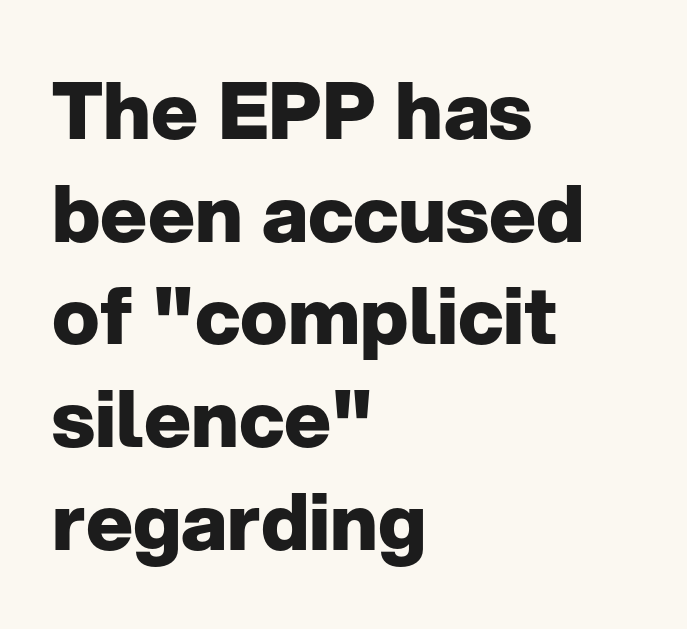
The block of text has a typical density, with ordinary space between rows. Each letter's strokes conclude bluntly, with no projecting serifs. Summary of weight: heavy, a full bold. The lines in this sample share a left origin and differ only in where they stop.
